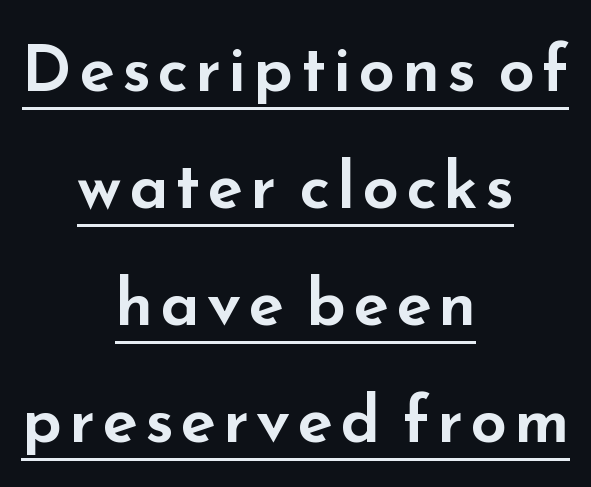
{"serif": "no", "italic": "no", "width": "wide", "stroke_contrast": "low", "x_height": "small", "monospaced": "no", "underline": "yes", "align": "center", "line_spacing_ratio": 1.8, "glyph_px": 65}
